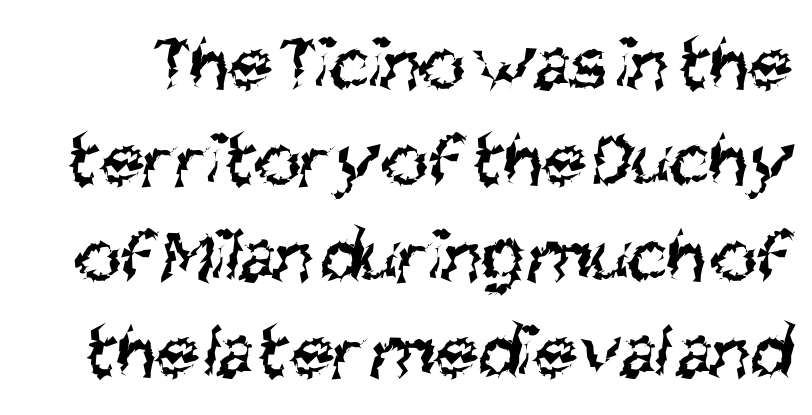
The image shows 78 px regular-weight, condensed sans-serif type; set line spacing 1.23x, normal letter spacing, not underlined; medium stroke contrast and a large x-height.
